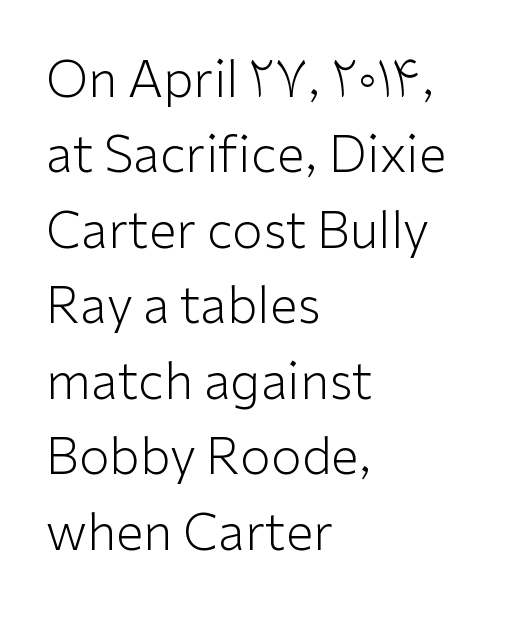
Q: Is the text bold? A: No.
Q: Is the text italic (slanted)? A: No, it is upright.
Q: Is the typeface a serif or a sans-serif typeface? A: Sans-serif.
Q: Is the text underlined? A: No.
Q: How is the paragraph aligned? A: Left-aligned.
Q: Is the spacing between letters normal or unusually wide? A: Normal.
Q: Is the spacing between lines tight, normal or loose? A: Normal.
Q: Width (condensed, normal, or wide)? A: Normal.
Q: Stroke contrast? A: Low.
Q: x-height? A: Medium.
Q: Monospaced? A: No.
